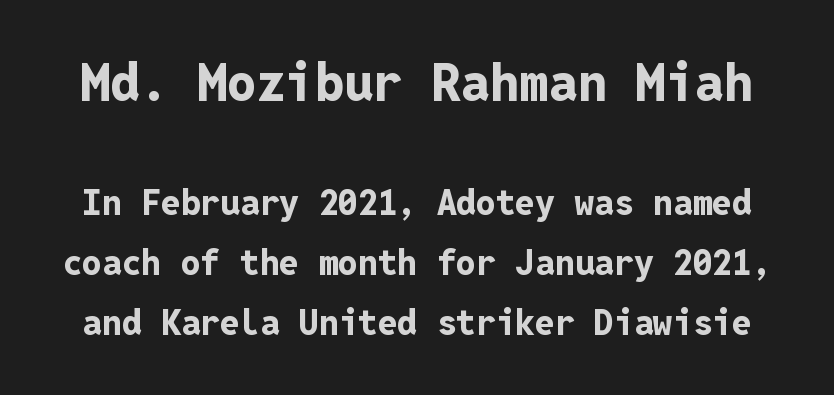
The string is rendered with underlining switched off. Every stem runs plumb, perpendicular to the baseline. Caption: standard tracking, unaltered. These two chunks differ in scale, with the top chunk taking the larger measure. A typesetter would call this monospace, since all characters share one set width. Notice how thick the strokes are: this is what a full bold looks like.
